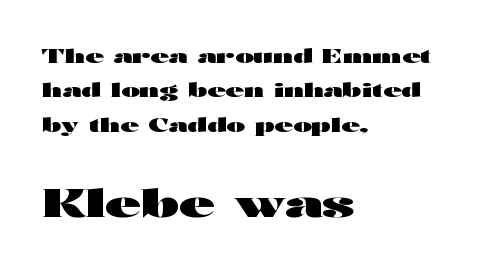
Caption: standard tracking, unaltered. Note the varied advance widths — an 'i' is clearly narrower than an 'm'. Decoration check: the copy has no underline. Unlike italic type, these characters show no tilt at all. Character size in the trailing block exceeds that of the leading block.
